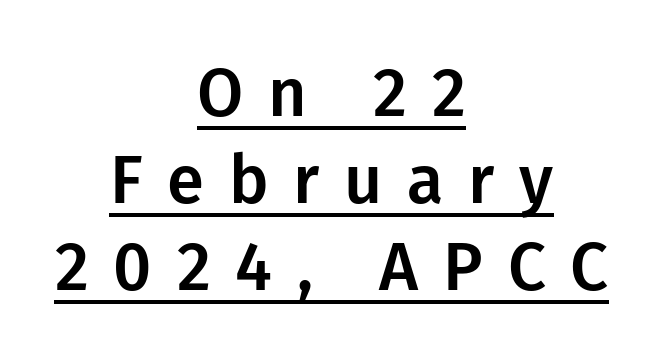
Interline gaps are of average width in this sample. Do the characters align in a grid? No, the font is proportional. The rag falls on both sides of this text block equally. Are there feet on the stems? There aren't — it's a sans. The face used here is rendered with a markedly widened letterfit. A rule runs beneath these lines of type.
